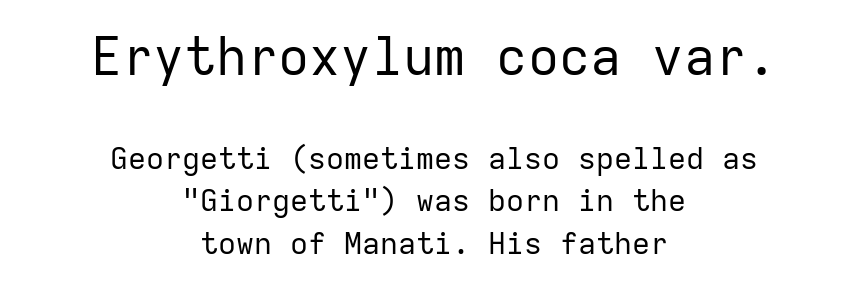
Q: Is the text bold? A: No.
Q: Is the text italic (slanted)? A: No, it is upright.
Q: Is the typeface a serif or a sans-serif typeface? A: Sans-serif.
Q: Is the text underlined? A: No.
Q: How is the paragraph aligned? A: Centered.
Q: Is the spacing between letters normal or unusually wide? A: Normal.
Q: Is the spacing between lines tight, normal or loose? A: Normal.
Q: Which block of text is set in a larger size, the first (top) or the second (bottom)? A: The first (top) one.
Q: Width (condensed, normal, or wide)? A: Normal.
Q: Stroke contrast? A: Low.
Q: x-height? A: Medium.
Q: Monospaced? A: Yes.
